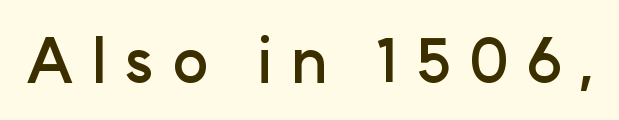
Q: Is the text bold? A: Yes.
Q: Is the text italic (slanted)? A: No, it is upright.
Q: Is the typeface a serif or a sans-serif typeface? A: Sans-serif.
Q: Is the text underlined? A: No.
Q: Is the spacing between letters normal or unusually wide? A: Unusually wide.
Q: Width (condensed, normal, or wide)? A: Normal.
Q: Stroke contrast? A: Low.
Q: x-height? A: Medium.
Q: Monospaced? A: No.
